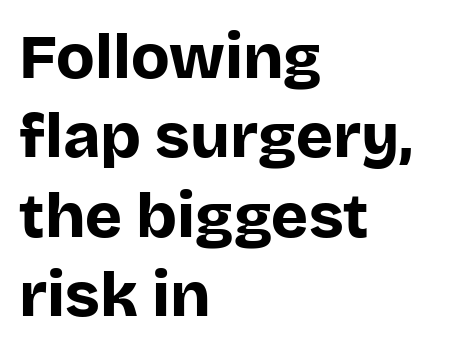
Q: Is the text bold? A: Yes.
Q: Is the text italic (slanted)? A: No, it is upright.
Q: Is the typeface a serif or a sans-serif typeface? A: Sans-serif.
Q: Is the text underlined? A: No.
Q: How is the paragraph aligned? A: Left-aligned.
Q: Is the spacing between letters normal or unusually wide? A: Normal.
Q: Is the spacing between lines tight, normal or loose? A: Normal.
Q: Width (condensed, normal, or wide)? A: Normal.
Q: Stroke contrast? A: Low.
Q: x-height? A: Large.
Q: Monospaced? A: No.
